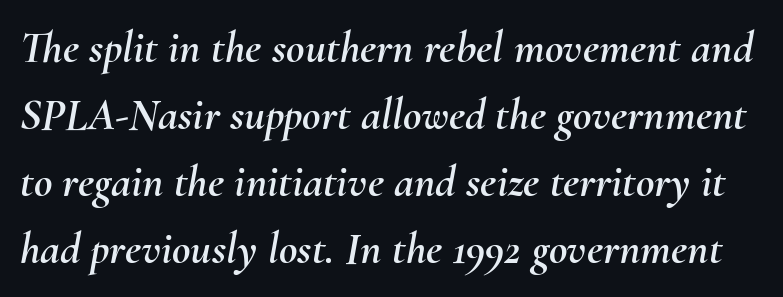
{"italic": "yes", "lean": "right", "slant_degrees": 10, "width": "normal", "stroke_contrast": "medium", "x_height": "small", "monospaced": "no", "underline": "no", "line_spacing": "normal", "line_spacing_ratio": 1.49, "letter_spacing": "normal", "letter_spacing_em": 0.0, "glyph_px": 45}
